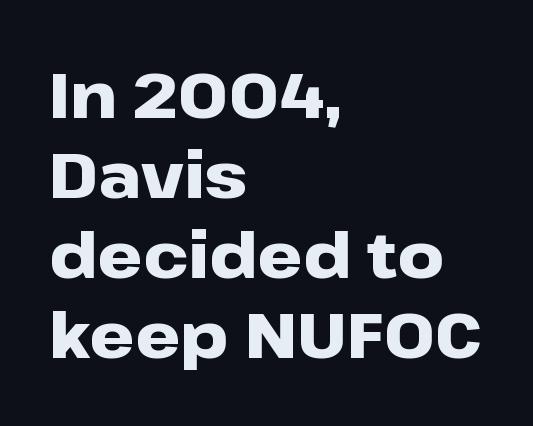
The font family rendered here belongs to the sans-serif group. The letters are bold, with thick, heavy strokes. This is the regular roman posture of the typeface. The glyphs are unaccompanied by any horizontal stroke below them. The block of text has a typical density, with ordinary space between rows. The lines are quadded left.
